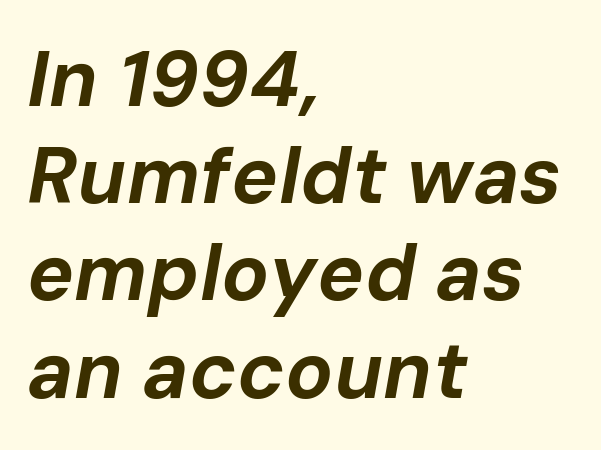
Q: Is the text bold? A: Yes.
Q: Is the text italic (slanted)? A: Yes, it leans right by about 10 degrees.
Q: Is the text underlined? A: No.
Q: How is the paragraph aligned? A: Left-aligned.
Q: Is the spacing between letters normal or unusually wide? A: Normal.
Q: Width (condensed, normal, or wide)? A: Normal.
Q: Stroke contrast? A: Low.
Q: x-height? A: Medium.
Q: Monospaced? A: No.
